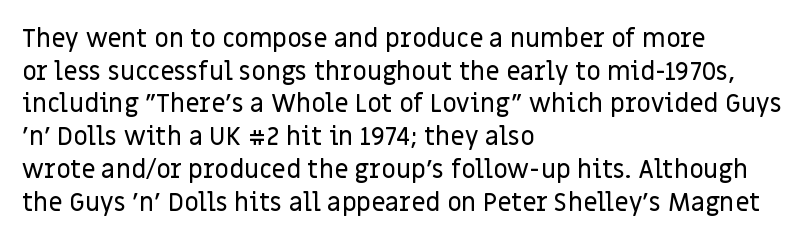
Q: Is the text italic (slanted)? A: No, it is upright.
Q: Is the text underlined? A: No.
Q: How is the paragraph aligned? A: Left-aligned.
Q: Is the spacing between letters normal or unusually wide? A: Normal.
Q: Is the spacing between lines tight, normal or loose? A: Normal.
